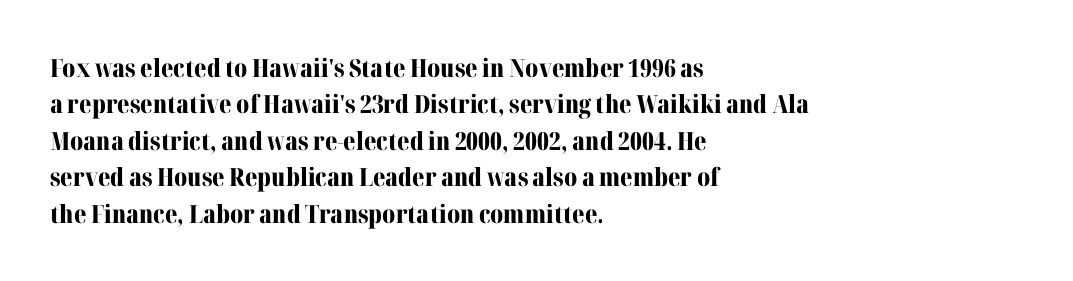
Q: Is the text bold? A: Yes.
Q: Is the text italic (slanted)? A: No, it is upright.
Q: Is the text underlined? A: No.
Q: How is the paragraph aligned? A: Left-aligned.
Q: Is the spacing between letters normal or unusually wide? A: Normal.
Q: Is the spacing between lines tight, normal or loose? A: Normal.
